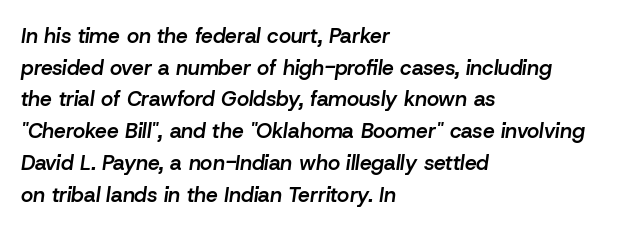
{"italic": "yes", "lean": "right", "slant_degrees": 8, "bold": "semi", "underline": "no", "align": "left", "line_spacing": "normal", "line_spacing_ratio": 1.51, "letter_spacing": "normal", "letter_spacing_em": 0.0, "glyph_px": 21}
